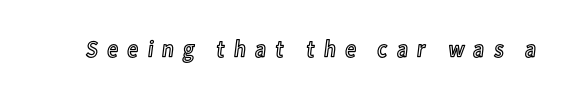
{"underline": "no", "letter_spacing": "wide", "letter_spacing_em": 0.35, "glyph_px": 24}
